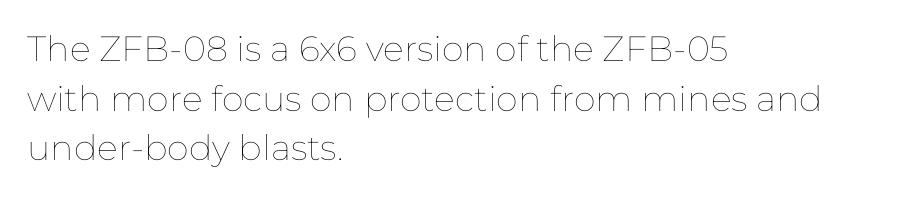
Q: Is the text bold? A: No.
Q: Is the text italic (slanted)? A: No, it is upright.
Q: Is the text underlined? A: No.
Q: How is the paragraph aligned? A: Left-aligned.
Q: Is the spacing between letters normal or unusually wide? A: Normal.
Q: Is the spacing between lines tight, normal or loose? A: Normal.
Q: Width (condensed, normal, or wide)? A: Normal.
Q: Stroke contrast? A: Low.
Q: x-height? A: Medium.
Q: Monospaced? A: No.
